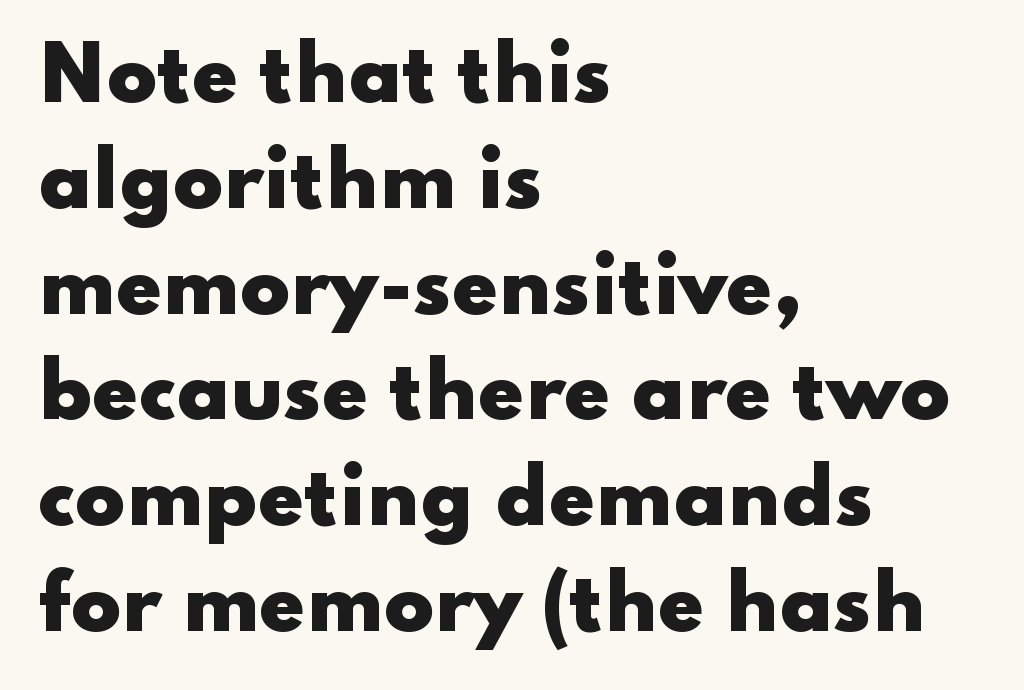
Q: Is the text bold? A: Yes.
Q: Is the text italic (slanted)? A: No, it is upright.
Q: Is the typeface a serif or a sans-serif typeface? A: Sans-serif.
Q: Is the text underlined? A: No.
Q: How is the paragraph aligned? A: Left-aligned.
Q: Is the spacing between letters normal or unusually wide? A: Normal.
Q: Is the spacing between lines tight, normal or loose? A: Normal.
Q: Width (condensed, normal, or wide)? A: Wide.
Q: Stroke contrast? A: Low.
Q: x-height? A: Small.
Q: Monospaced? A: No.
